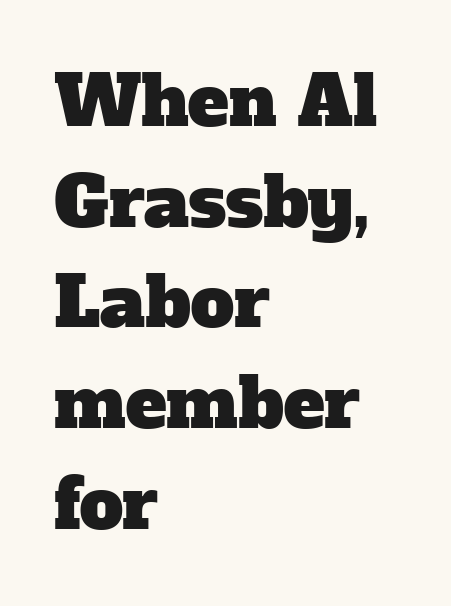
Q: Is the typeface a serif or a sans-serif typeface? A: Serif.
Q: Is the text underlined? A: No.
Q: How is the paragraph aligned? A: Left-aligned.
Q: Is the spacing between letters normal or unusually wide? A: Normal.
Q: Is the spacing between lines tight, normal or loose? A: Normal.
Q: Width (condensed, normal, or wide)? A: Normal.
Q: Stroke contrast? A: Low.
Q: x-height? A: Medium.
Q: Monospaced? A: No.
